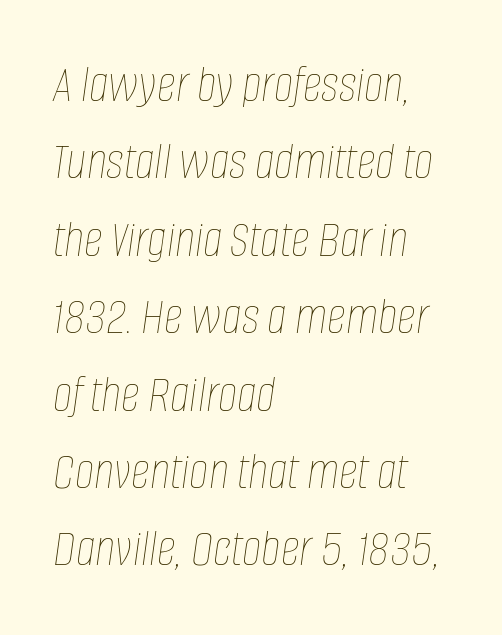
The image shows 53 px thin, condensed type, italic (leaning right); set left-aligned, normal line spacing (1.46x), normal letter spacing, not underlined; low stroke contrast and a large x-height.
